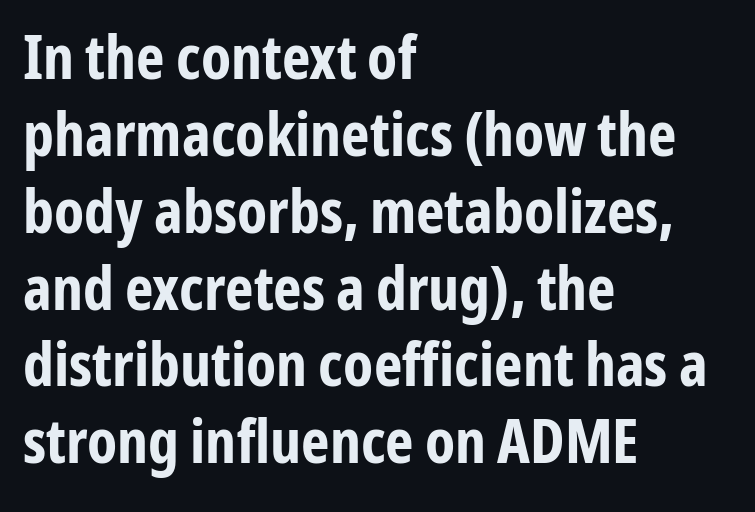
{"serif": "no", "italic": "no", "bold": "yes", "weight": "bold", "width": "condensed", "stroke_contrast": "low", "x_height": "medium", "monospaced": "no", "underline": "no", "align": "left", "line_spacing": "normal", "line_spacing_ratio": 1.26, "letter_spacing": "normal", "letter_spacing_em": 0.0, "glyph_px": 61}
